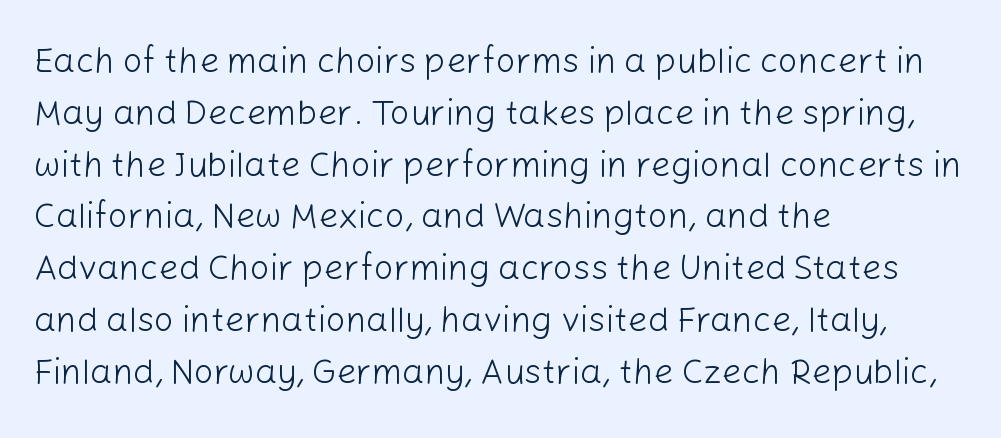
{"serif": "no", "italic": "no", "bold": "no", "weight": "light", "width": "normal", "stroke_contrast": "low", "x_height": "medium", "monospaced": "no", "underline": "no", "align": "left", "line_spacing": "normal", "line_spacing_ratio": 1.48, "letter_spacing": "normal", "letter_spacing_em": 0.0, "glyph_px": 35}
